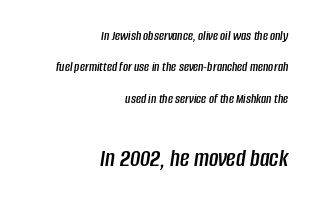
Typeset ragged left — the right edge is the straight one. Airy leading. Characters are canted at an angle relative to the baseline's perpendicular. The composition opens small and finishes big.
